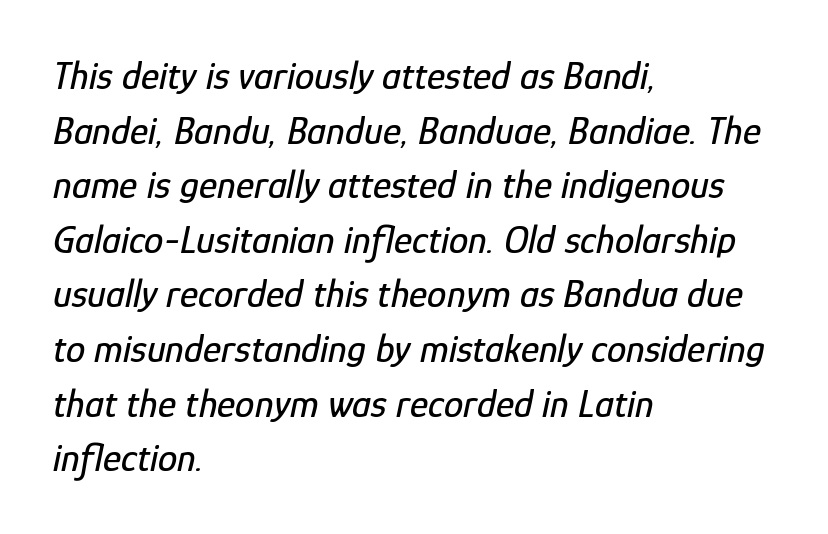
Whoever set this chose a conventional vertical rhythm. The letterforms sit shoulder to shoulder at normal distance. Character widths vary here, with narrow letters taking less room than wide ones. Compared with ordinary roman type, these characters are visibly tilted. Words float on clear page, feet unadorned.
